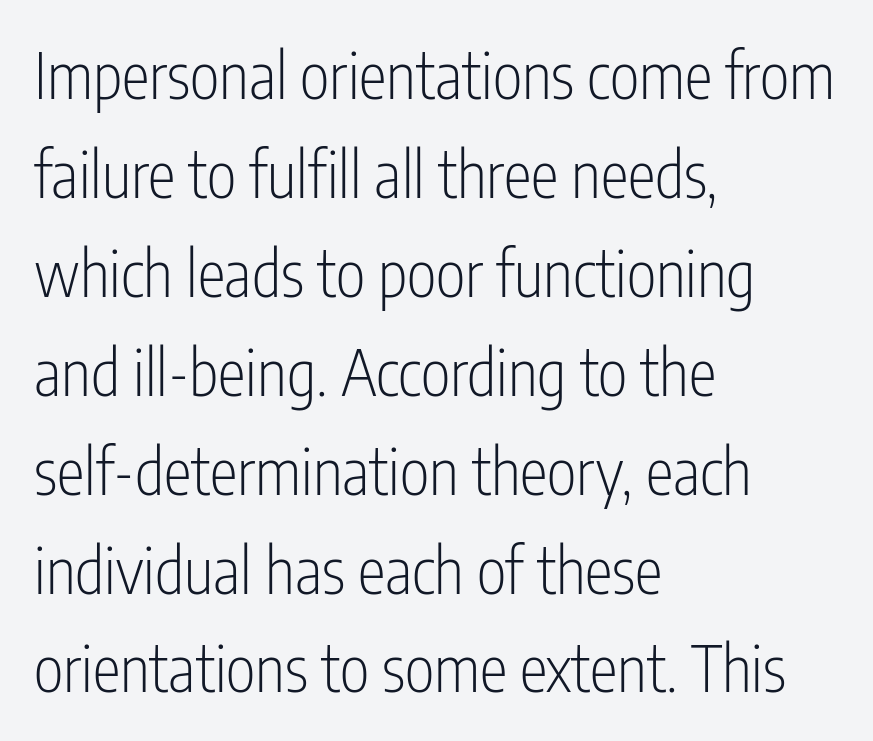
A clean baseline with only descenders dipping below it. Think standard paragraph weight, or any step lighter than that. What's the leading like? Ordinary, nothing unusual. The typeface chosen for these lines omits serifs. Quick note: not italic, upright. The letters advance in unequal steps, a hallmark of proportional type.
